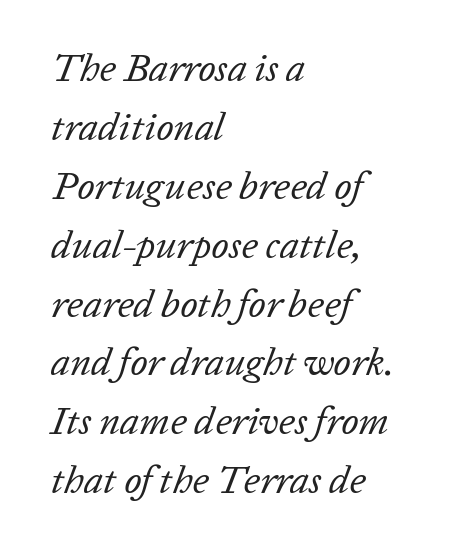
The image shows 39 px regular-weight type, italic (leaning right); set left-aligned, normal line spacing (1.51x), normal letter spacing, not underlined; low stroke contrast and a medium x-height.
